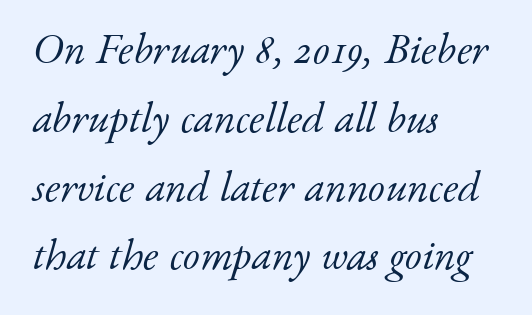
Q: Is the text bold? A: No.
Q: Is the text italic (slanted)? A: Yes, it leans right by about 17 degrees.
Q: Is the typeface a serif or a sans-serif typeface? A: Serif.
Q: Is the text underlined? A: No.
Q: How is the paragraph aligned? A: Left-aligned.
Q: Is the spacing between letters normal or unusually wide? A: Normal.
Q: Is the spacing between lines tight, normal or loose? A: Normal.
Q: Width (condensed, normal, or wide)? A: Normal.
Q: Stroke contrast? A: Low.
Q: x-height? A: Small.
Q: Monospaced? A: No.
